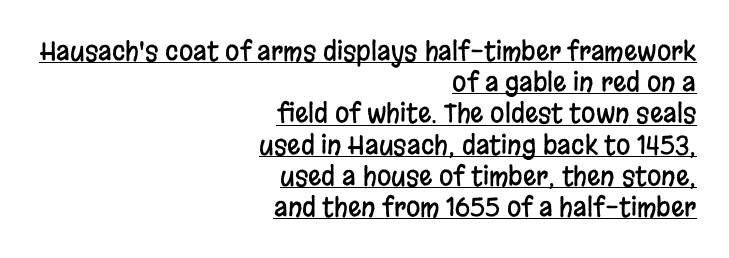
The image shows 26 px text type, upright; set right-aligned, line spacing 1.2x, normal letter spacing, underlined.
